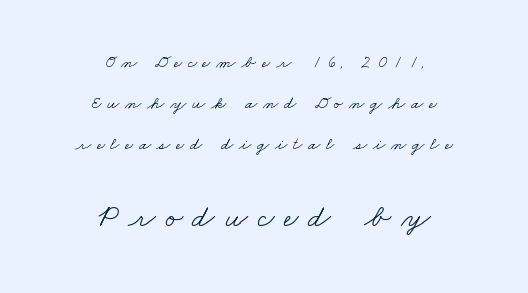
{"serif": "yes", "bold": "no", "weight": "light", "width": "wide", "stroke_contrast": "low", "x_height": "small", "monospaced": "no", "underline": "no", "align": "center", "line_spacing": "loose", "line_spacing_ratio": 2.29, "letter_spacing": "wide", "letter_spacing_em": 0.31, "larger_block": "second", "size_ratio": 1.78, "glyph_px": 32}
